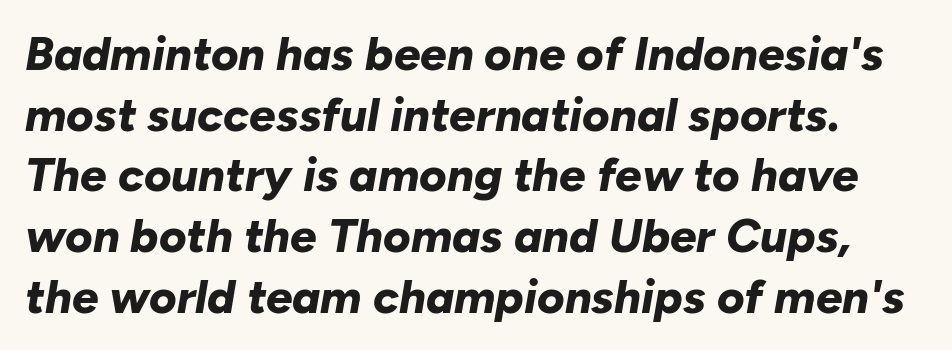
{"italic": "yes", "lean": "right", "slant_degrees": 10, "bold": "yes", "weight": "bold", "width": "normal", "stroke_contrast": "low", "x_height": "medium", "monospaced": "no", "underline": "no", "line_spacing": "normal", "line_spacing_ratio": 1.29, "letter_spacing": "normal", "letter_spacing_em": 0.0, "glyph_px": 47}
